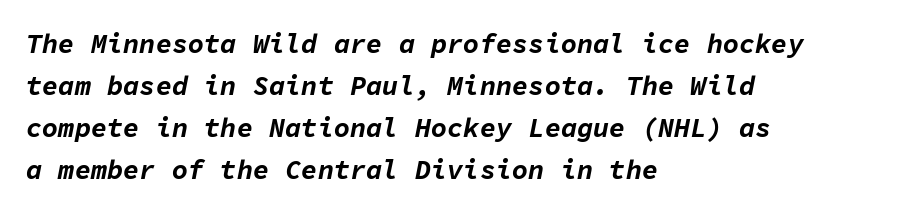
Q: Is the text bold? A: Yes.
Q: Is the text italic (slanted)? A: Yes, it leans right by about 11 degrees.
Q: Is the text underlined? A: No.
Q: How is the paragraph aligned? A: Left-aligned.
Q: Is the spacing between letters normal or unusually wide? A: Normal.
Q: Is the spacing between lines tight, normal or loose? A: Normal.
